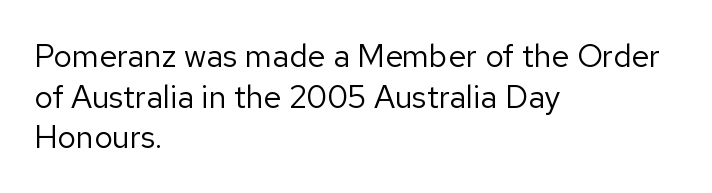
Q: Is the text bold? A: No.
Q: Is the text italic (slanted)? A: No, it is upright.
Q: Is the typeface a serif or a sans-serif typeface? A: Sans-serif.
Q: Is the text underlined? A: No.
Q: How is the paragraph aligned? A: Left-aligned.
Q: Is the spacing between letters normal or unusually wide? A: Normal.
Q: Is the spacing between lines tight, normal or loose? A: Normal.
Q: Width (condensed, normal, or wide)? A: Normal.
Q: Stroke contrast? A: Low.
Q: x-height? A: Medium.
Q: Monospaced? A: No.
